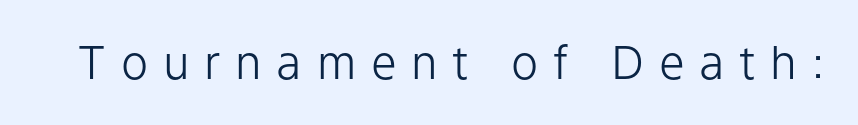
Q: Is the text bold? A: No.
Q: Is the text italic (slanted)? A: No, it is upright.
Q: Is the typeface a serif or a sans-serif typeface? A: Sans-serif.
Q: Is the text underlined? A: No.
Q: Is the spacing between letters normal or unusually wide? A: Unusually wide.
Q: Width (condensed, normal, or wide)? A: Normal.
Q: Stroke contrast? A: Low.
Q: x-height? A: Medium.
Q: Monospaced? A: No.
